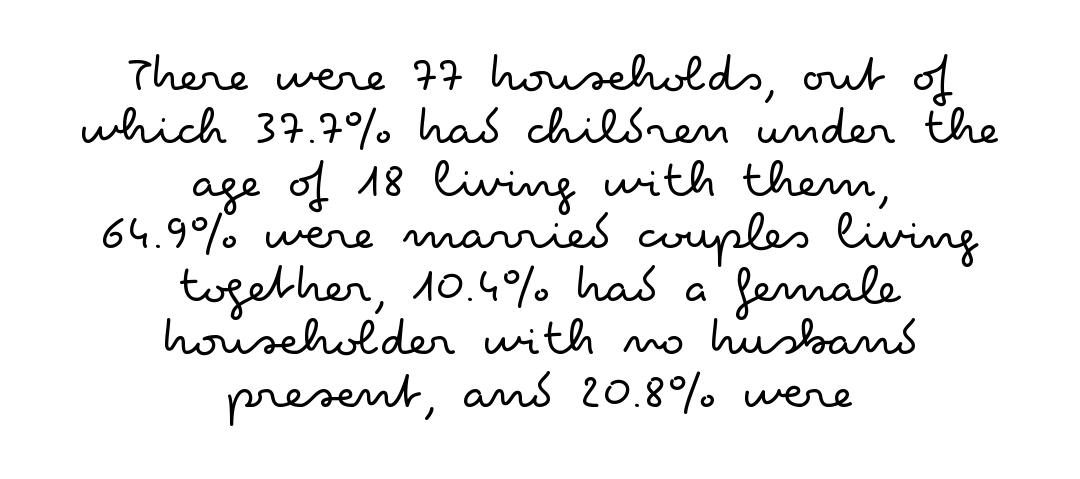
{"serif": "no", "italic": "no", "bold": "no", "weight": "light", "width": "wide", "stroke_contrast": "low", "x_height": "small", "monospaced": "no", "underline": "no", "align": "center", "line_spacing": "tight", "line_spacing_ratio": 0.96, "letter_spacing": "normal", "letter_spacing_em": 0.0, "glyph_px": 55}
